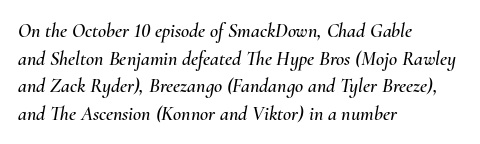
The image shows 20 px text type, italic (leaning right); set left-aligned, normal line spacing (1.38x), normal letter spacing, not underlined.
